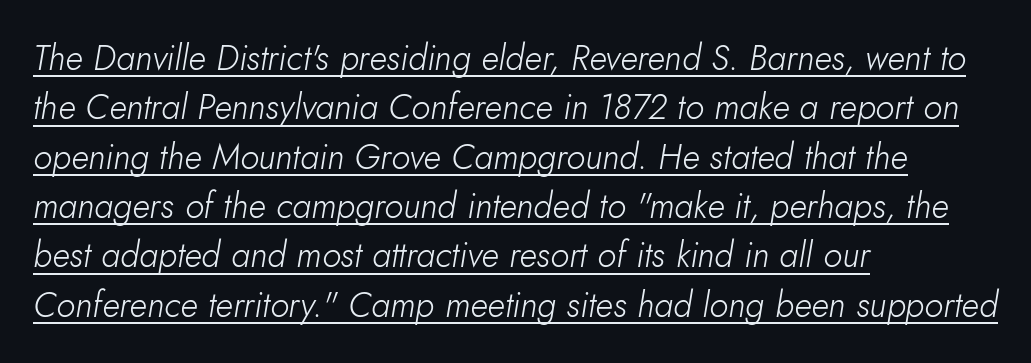
Summary of weight: not heavy and not bold. Line beginnings align vertically; line endings do not. Notice how descenders clear the ascenders below comfortably — that's standard leading. The rendering keeps characters at their native spacing. Tall strokes in this sample are angled rather than plumb.
